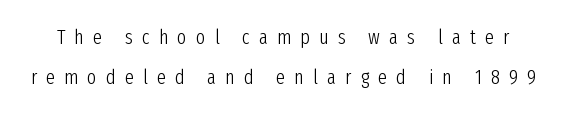
Q: Is the text bold? A: No.
Q: Is the text italic (slanted)? A: No, it is upright.
Q: Is the text underlined? A: No.
Q: Is the spacing between letters normal or unusually wide? A: Unusually wide.
Q: Is the spacing between lines tight, normal or loose? A: Loose.
